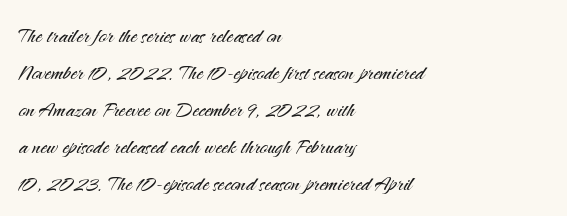
{"bold": "no", "underline": "no", "align": "left", "line_spacing": "normal", "line_spacing_ratio": 1.42, "letter_spacing": "normal", "letter_spacing_em": 0.0, "glyph_px": 26}
